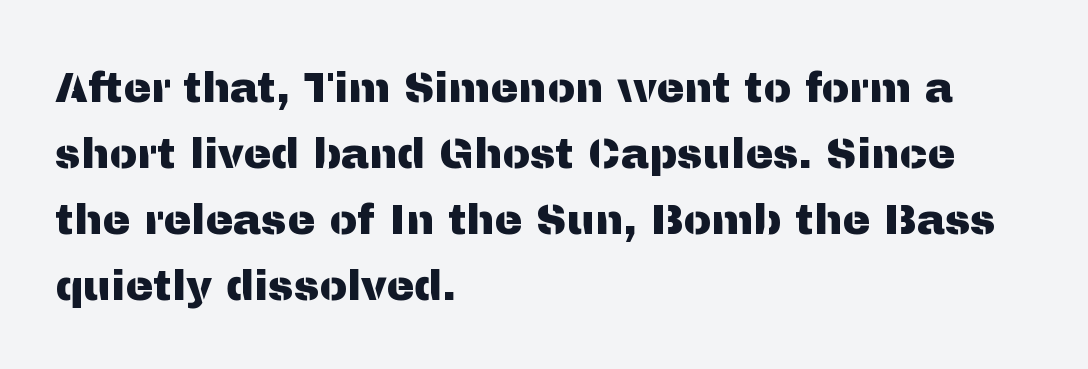
The letterforms sit shoulder to shoulder at normal distance. These lines are rendered in a variable-pitch font. Each letter's strokes conclude bluntly, with no projecting serifs. Check under the words: just untouched page. A student would call this left alignment; a typographer would say flush left, rag right. The designer left line spacing at the default.
